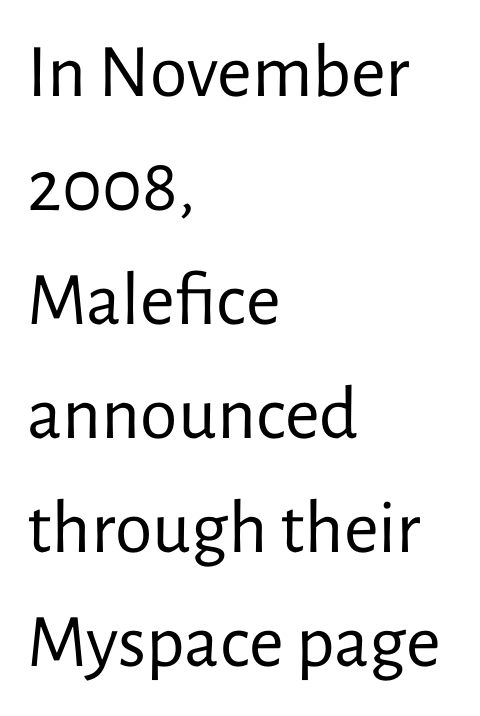
The image shows 76 px regular-weight sans-serif type, upright; set left-aligned, normal line spacing (1.5x), normal letter spacing, not underlined; low stroke contrast and a medium x-height.
